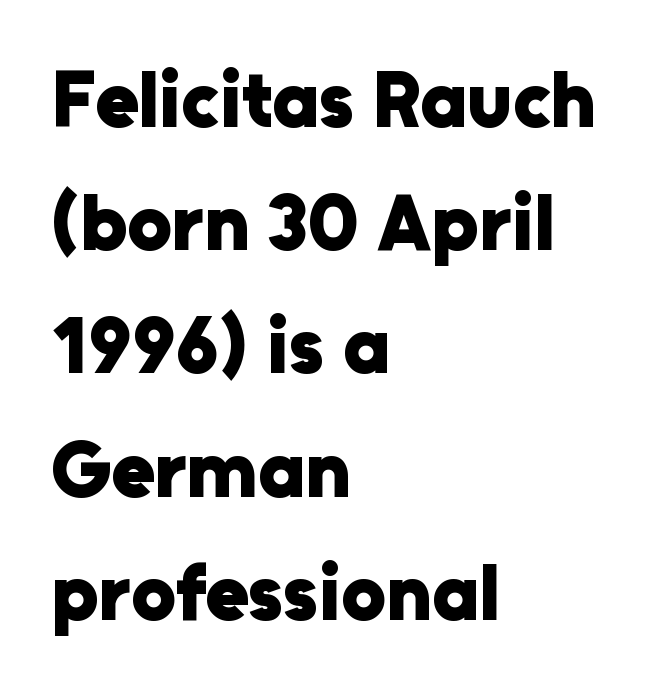
{"serif": "no", "italic": "no", "bold": "yes", "weight": "heavy", "width": "normal", "stroke_contrast": "low", "x_height": "medium", "monospaced": "no", "underline": "no", "align": "left", "line_spacing": "normal", "line_spacing_ratio": 1.56, "letter_spacing": "normal", "letter_spacing_em": 0.0, "glyph_px": 79}
